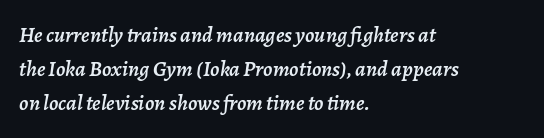
{"italic": "yes", "lean": "right", "slant_degrees": 7, "underline": "no", "align": "left", "line_spacing": "normal", "line_spacing_ratio": 1.55, "letter_spacing": "normal", "letter_spacing_em": 0.0, "glyph_px": 22}
